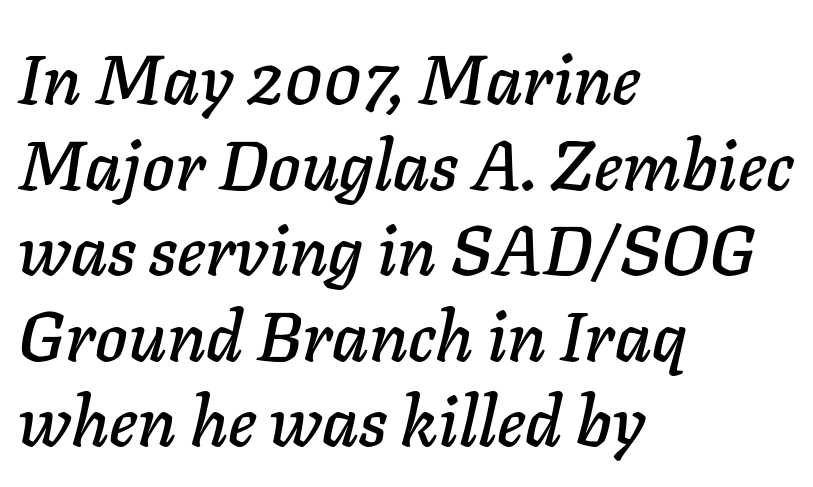
{"italic": "yes", "lean": "right", "slant_degrees": 11, "width": "normal", "stroke_contrast": "low", "x_height": "medium", "monospaced": "no", "underline": "no", "align": "left", "line_spacing_ratio": 1.24, "letter_spacing": "normal", "letter_spacing_em": 0.0, "glyph_px": 69}
